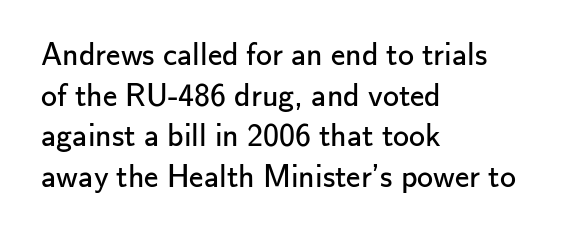
Q: Is the text bold? A: No.
Q: Is the text italic (slanted)? A: No, it is upright.
Q: Is the typeface a serif or a sans-serif typeface? A: Sans-serif.
Q: Is the text underlined? A: No.
Q: How is the paragraph aligned? A: Left-aligned.
Q: Is the spacing between letters normal or unusually wide? A: Normal.
Q: Is the spacing between lines tight, normal or loose? A: Normal.
Q: Width (condensed, normal, or wide)? A: Normal.
Q: Stroke contrast? A: Low.
Q: x-height? A: Small.
Q: Monospaced? A: No.
